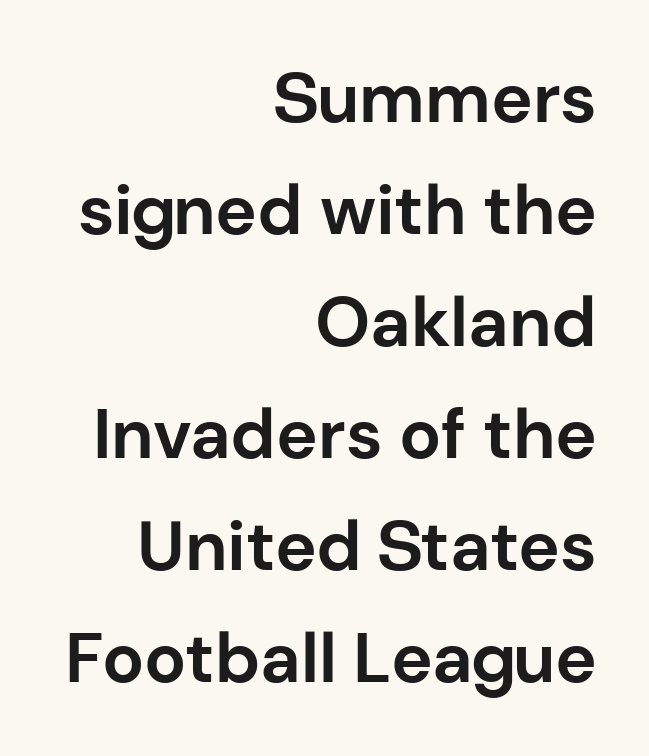
Q: Is the text bold? A: Yes.
Q: Is the text italic (slanted)? A: No, it is upright.
Q: Is the typeface a serif or a sans-serif typeface? A: Sans-serif.
Q: Is the text underlined? A: No.
Q: How is the paragraph aligned? A: Right-aligned.
Q: Is the spacing between letters normal or unusually wide? A: Normal.
Q: Is the spacing between lines tight, normal or loose? A: Normal.
Q: Width (condensed, normal, or wide)? A: Normal.
Q: Stroke contrast? A: Low.
Q: x-height? A: Medium.
Q: Monospaced? A: No.
